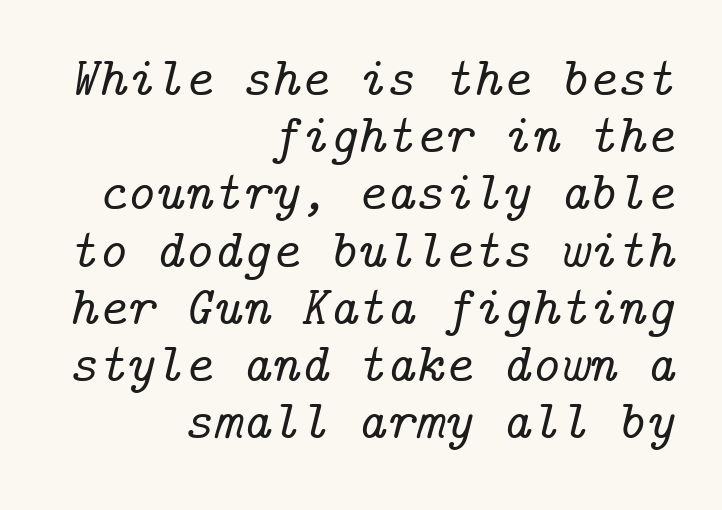
{"serif": "yes", "italic": "yes", "lean": "right", "slant_degrees": 14, "width": "normal", "stroke_contrast": "low", "x_height": "medium", "underline": "no", "align": "right", "line_spacing": "tight", "line_spacing_ratio": 1.04, "letter_spacing": "normal", "letter_spacing_em": 0.0, "glyph_px": 55}
